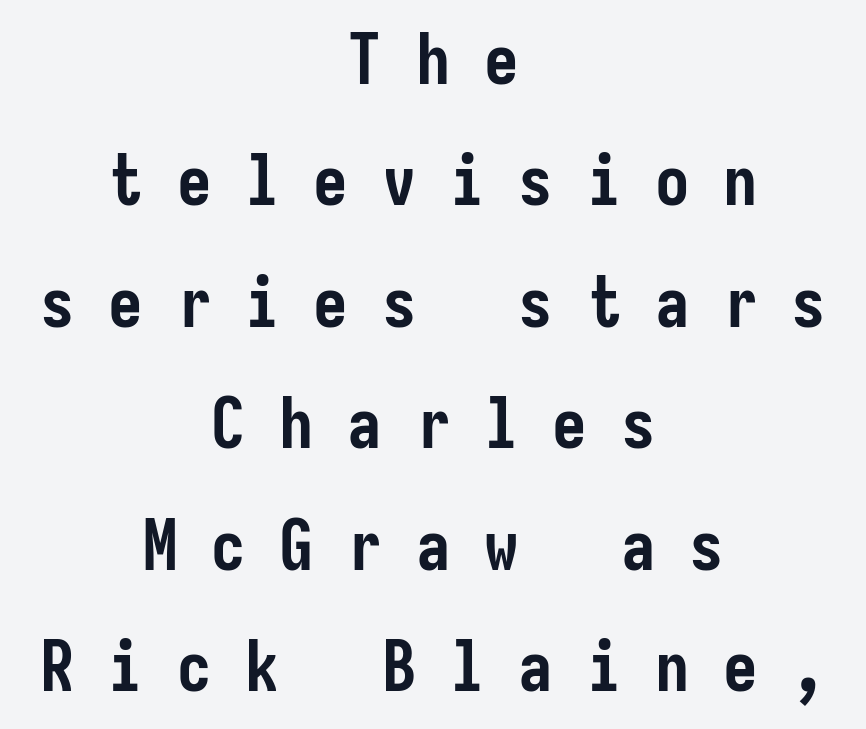
Q: Is the text bold? A: Yes.
Q: Is the text italic (slanted)? A: No, it is upright.
Q: Is the typeface a serif or a sans-serif typeface? A: Sans-serif.
Q: Is the text underlined? A: No.
Q: How is the paragraph aligned? A: Centered.
Q: Is the spacing between letters normal or unusually wide? A: Unusually wide.
Q: Width (condensed, normal, or wide)? A: Condensed.
Q: Stroke contrast? A: Low.
Q: x-height? A: Medium.
